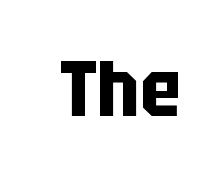
{"serif": "no", "italic": "no", "bold": "yes", "weight": "bold", "width": "condensed", "stroke_contrast": "low", "x_height": "large", "monospaced": "no", "underline": "no", "letter_spacing": "normal", "letter_spacing_em": 0.0, "glyph_px": 78}
